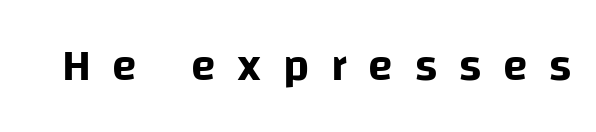
Q: Is the text italic (slanted)? A: No, it is upright.
Q: Is the typeface a serif or a sans-serif typeface? A: Sans-serif.
Q: Is the text underlined? A: No.
Q: Is the spacing between letters normal or unusually wide? A: Unusually wide.
Q: Width (condensed, normal, or wide)? A: Normal.
Q: Stroke contrast? A: Low.
Q: x-height? A: Large.
Q: Monospaced? A: No.
